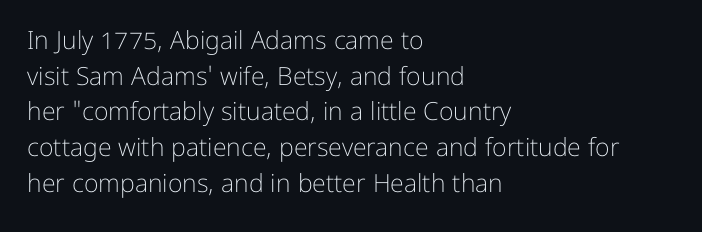
No word sits above an underline. These lines stack with their left ends in a neat column. The line-height multiplier appears to be the usual default. Ordinary non-slanted type is in use. Students, note that the glyphs here touch the page at normal intervals.
